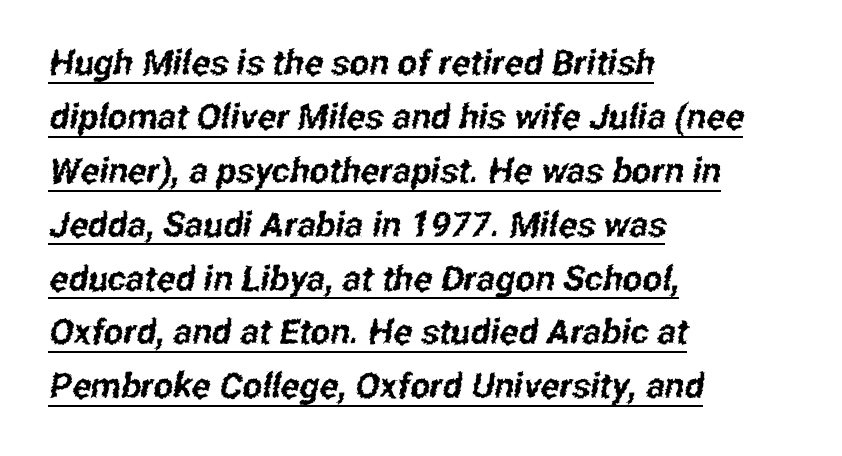
The image shows 35 px condensed sans-serif type; set left-aligned, normal line spacing (1.54x), normal letter spacing, underlined; low stroke contrast and a medium x-height.
